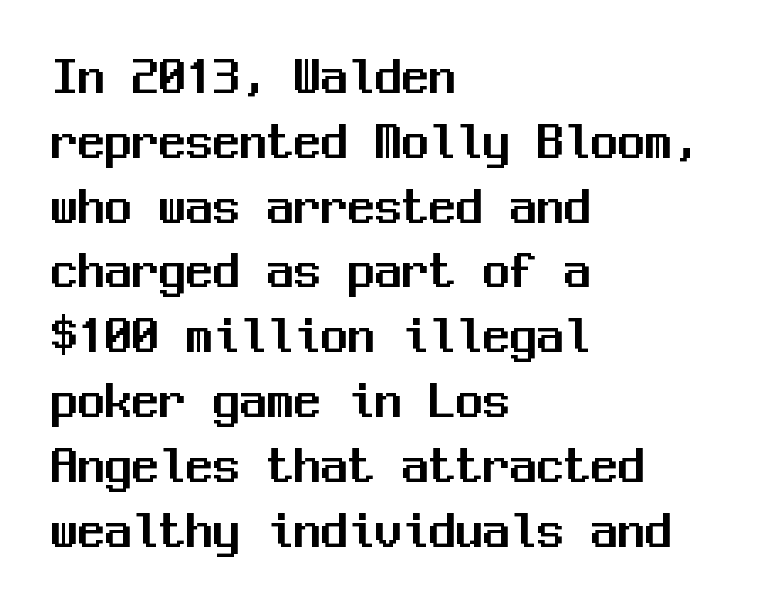
The type sits square on the baseline with zero lean. Caption: standard tracking, unaltered. Note the uniform advance width — an 'i' takes as much space as an 'm'. Teacher's note: observe the even left margin — that is flush-left alignment. Classification — sans serif.
